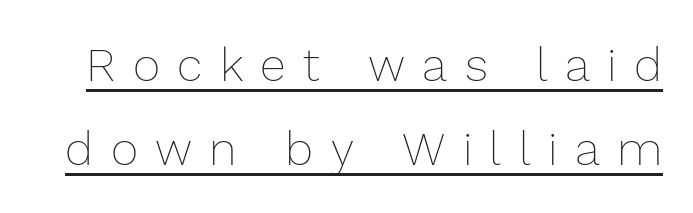
These lines have a slow, spaced-out rhythm from letter to letter. Tall strokes in this sample are plumb rather than angled. Weight: in the light-to-regular range. Note the varied advance widths — an 'i' is clearly narrower than an 'm'. The specimen includes a rule beneath the text block's lines.
